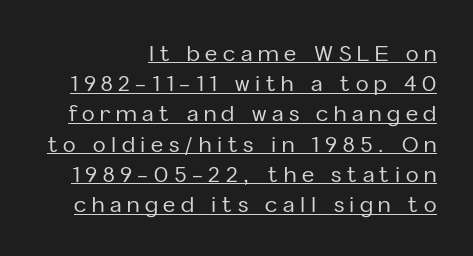
Summary of vertical rhythm: regular, with standard interline spacing. A student would call this right alignment; a typographer would say flush right, rag left. Italic? Not at all — the glyphs are vertical. The passage shown has open, widely tracked lettering throughout. Has an underline been added? It has.
